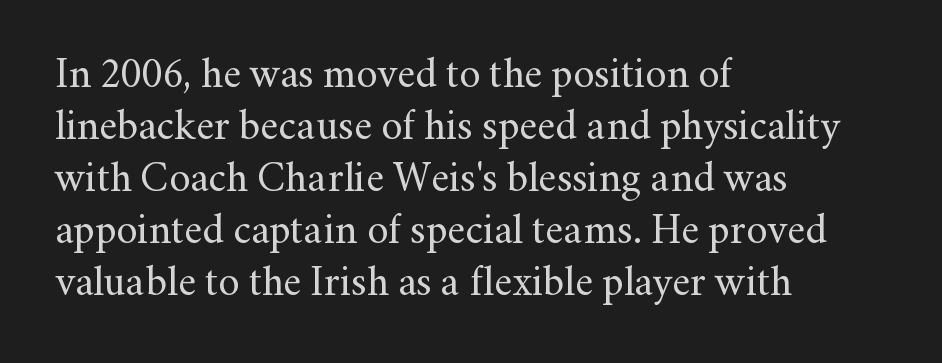
The image shows 42 px regular-weight serif type, upright; set left-aligned, line spacing 1.24x, normal letter spacing, not underlined; medium stroke contrast and a small x-height.
